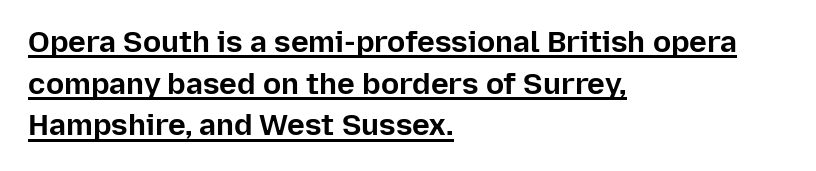
Q: Is the text bold? A: Yes.
Q: Is the text italic (slanted)? A: No, it is upright.
Q: Is the typeface a serif or a sans-serif typeface? A: Sans-serif.
Q: Is the text underlined? A: Yes.
Q: How is the paragraph aligned? A: Left-aligned.
Q: Is the spacing between letters normal or unusually wide? A: Normal.
Q: Is the spacing between lines tight, normal or loose? A: Normal.
Q: Width (condensed, normal, or wide)? A: Normal.
Q: Stroke contrast? A: Low.
Q: x-height? A: Medium.
Q: Monospaced? A: No.
